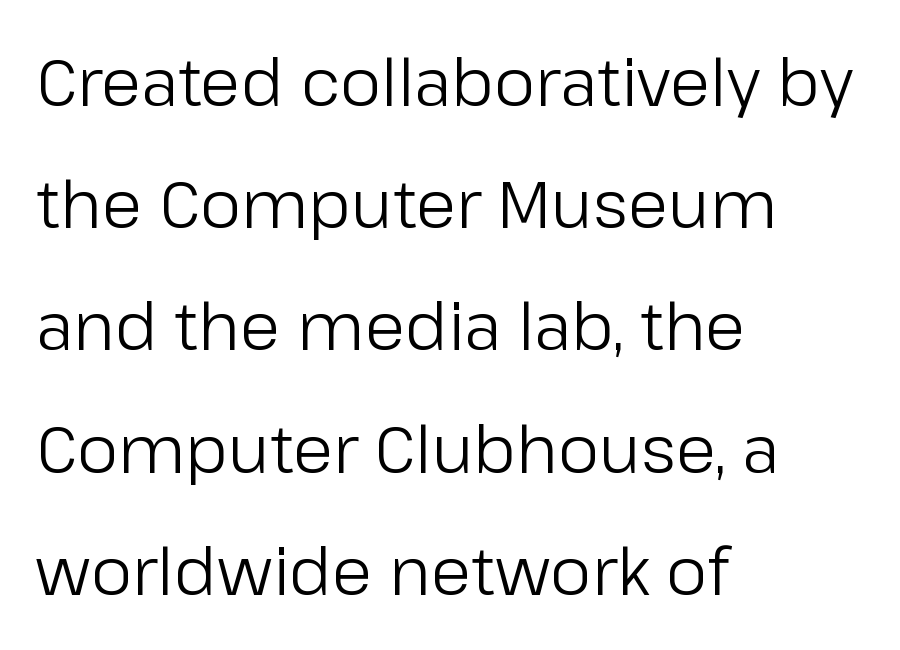
{"serif": "no", "italic": "no", "bold": "no", "weight": "regular", "width": "normal", "stroke_contrast": "low", "x_height": "medium", "monospaced": "no", "underline": "no", "align": "left", "line_spacing_ratio": 1.88, "letter_spacing": "normal", "letter_spacing_em": 0.0, "glyph_px": 65}
